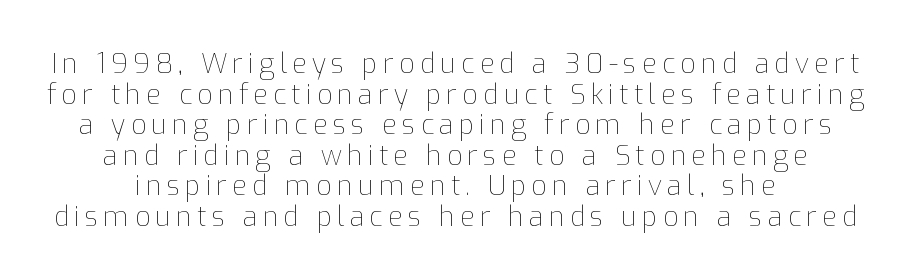
Stem width sits at or under what a default text font uses. Italic? Not at all — the glyphs are vertical. Beneath every word, the page is bare. If you measured baseline to baseline, you'd find a short distance.
